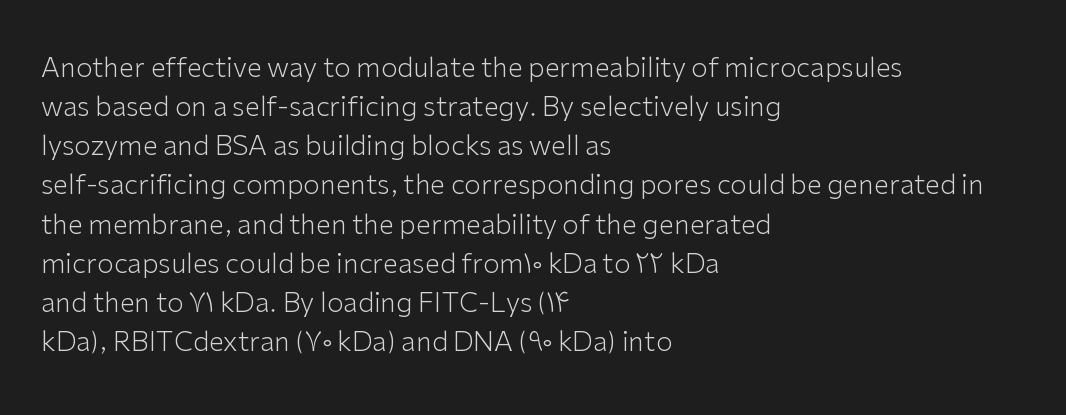
{"italic": "no", "bold": "no", "underline": "no", "align": "left", "line_spacing": "normal", "line_spacing_ratio": 1.45, "letter_spacing": "normal", "letter_spacing_em": 0.0, "glyph_px": 27}
